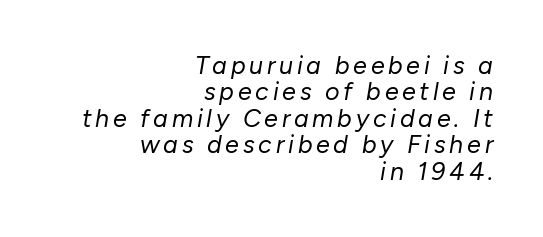
Summary of vertical rhythm: compact, with narrow interline spacing. Does the copy run flush right? Yes — the right margin is perfectly even. Does the lettering tilt? It does — this is italic. The specimen omits any rule beneath the text block's lines. Heft: none added — not bold.
